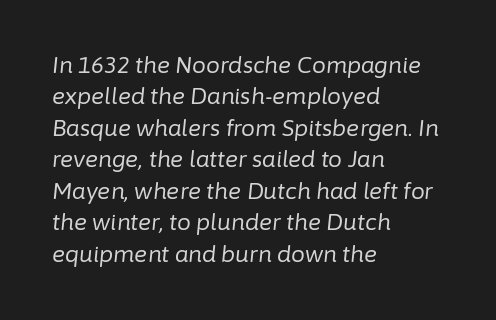
Italic? Definitely — the glyphs are oblique. Descenders are the only things crossing below the line. Summary of weight: not heavy and not bold. Characters follow at the spacing the type designer built in. Where is the straight margin? On the left. The block of text has a typical density, with ordinary space between rows.
